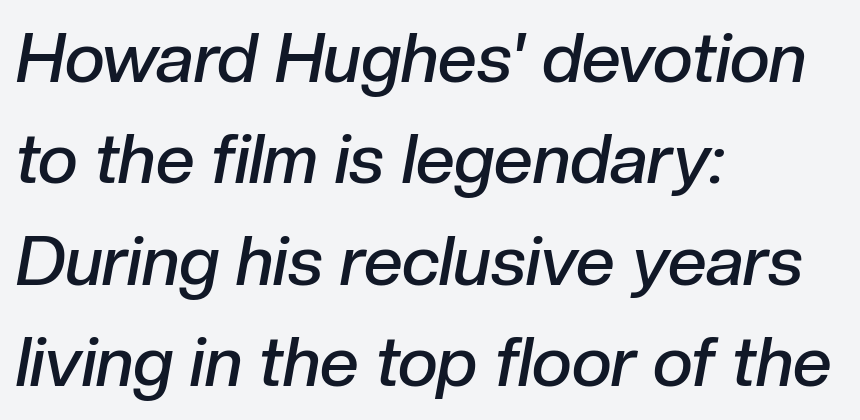
If you measured baseline to baseline, you'd find a middling distance. A semibold gives these letters moderate extra thickness, short of bold. A typesetter would call this proportional, since set widths differ per character. Layout note: lines flush left. This sample uses an oblique cut, with every glyph tilted off the vertical.
